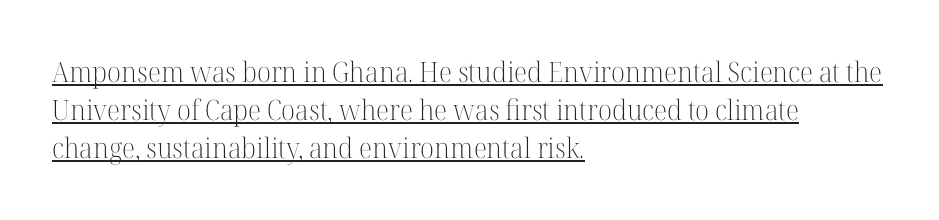
{"serif": "yes", "italic": "no", "bold": "no", "weight": "light", "width": "normal", "stroke_contrast": "high", "x_height": "medium", "monospaced": "no", "underline": "yes", "align": "left", "line_spacing": "normal", "line_spacing_ratio": 1.36, "letter_spacing": "normal", "letter_spacing_em": 0.0, "glyph_px": 28}
